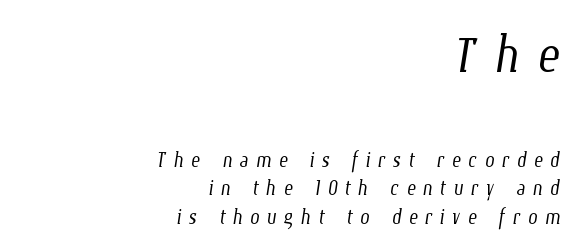
The image shows 67 px light, condensed type; set right-aligned, tight line spacing (1.06x), unusually wide letter spacing (+0.27 em), not underlined; the first (top) block is 2.48x larger; low stroke contrast and a medium x-height.
